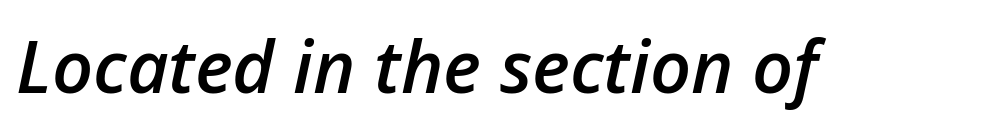
{"italic": "yes", "lean": "right", "slant_degrees": 12, "bold": "semi", "weight": "semibold", "width": "normal", "stroke_contrast": "low", "x_height": "medium", "monospaced": "no", "underline": "no", "letter_spacing": "normal", "letter_spacing_em": 0.0, "glyph_px": 72}
